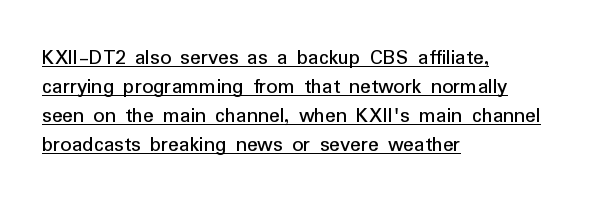
The image shows 22 px text type, upright; set left-aligned, normal line spacing (1.32x), normal letter spacing, underlined.
